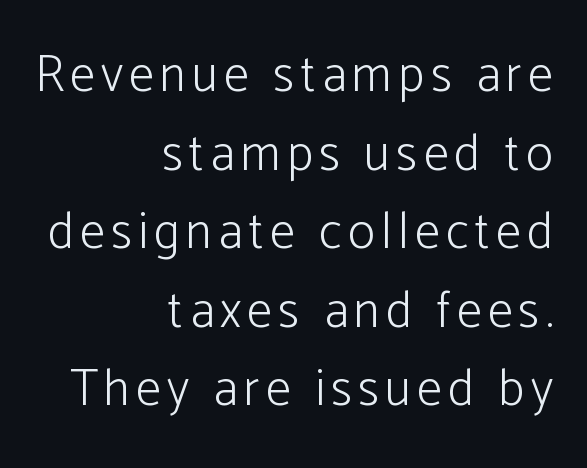
Q: Is the text bold? A: No.
Q: Is the text italic (slanted)? A: No, it is upright.
Q: Is the typeface a serif or a sans-serif typeface? A: Sans-serif.
Q: Is the text underlined? A: No.
Q: How is the paragraph aligned? A: Right-aligned.
Q: Is the spacing between lines tight, normal or loose? A: Normal.
Q: Width (condensed, normal, or wide)? A: Normal.
Q: Stroke contrast? A: Low.
Q: x-height? A: Medium.
Q: Monospaced? A: No.
